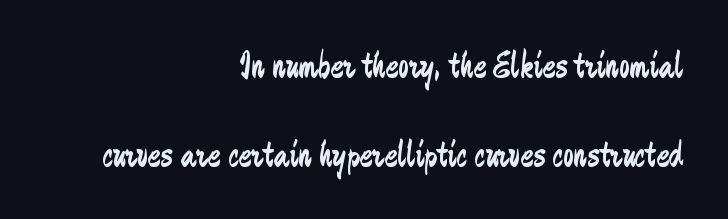
Tracking here is standard; glyphs follow each other at the usual distance. Quick note: underline off. Notice how the passage keeps a crisp vertical edge on the right only. Leading is clearly above the norm, producing a sparse column. Nope, no serifs anywhere on these letters.
